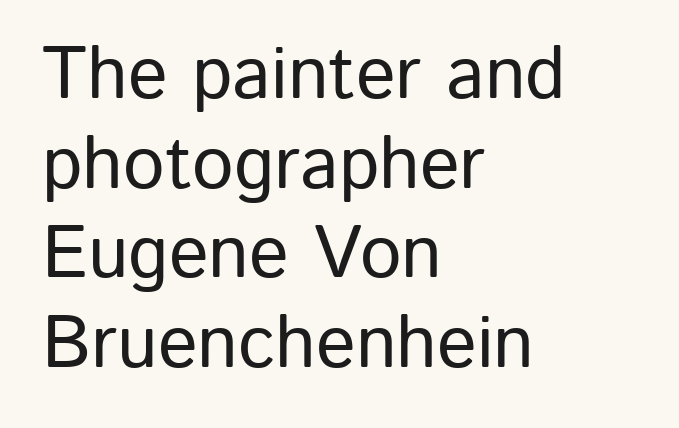
Does the type have serifs? No, each stem ends abruptly. Unmarked baselines from the first word to the last. Each line starts at the same left margin while the right side varies. Does the lettering tilt? It doesn't — this is upright. This sample has the flowing, uneven cadence of proportional lettering.
